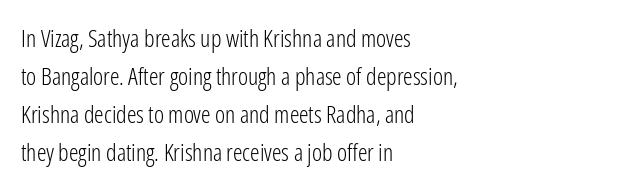
The image shows 24 px text type, upright; set left-aligned, normal line spacing (1.58x), normal letter spacing, not underlined.
